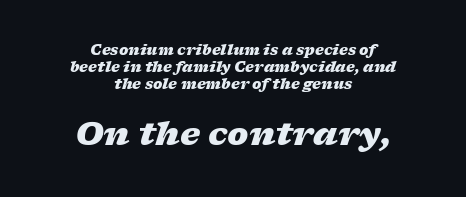
{"italic": "yes", "lean": "right", "slant_degrees": 17, "bold": "yes", "weight": "heavy", "width": "wide", "stroke_contrast": "low", "x_height": "medium", "monospaced": "no", "underline": "no", "align": "center", "line_spacing_ratio": 1.2, "letter_spacing": "normal", "letter_spacing_em": 0.0, "larger_block": "second", "size_ratio": 2.29, "glyph_px": 32}
